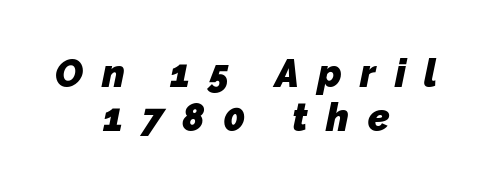
{"serif": "no", "bold": "yes", "weight": "heavy", "width": "normal", "stroke_contrast": "low", "x_height": "medium", "monospaced": "no", "underline": "no", "align": "center", "line_spacing": "tight", "line_spacing_ratio": 1.15, "letter_spacing": "wide", "letter_spacing_em": 0.49, "glyph_px": 38}
